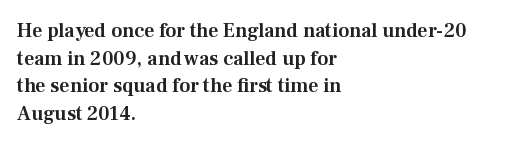
{"italic": "no", "underline": "no", "align": "left", "line_spacing": "normal", "line_spacing_ratio": 1.38, "letter_spacing": "normal", "letter_spacing_em": 0.0, "glyph_px": 20}
